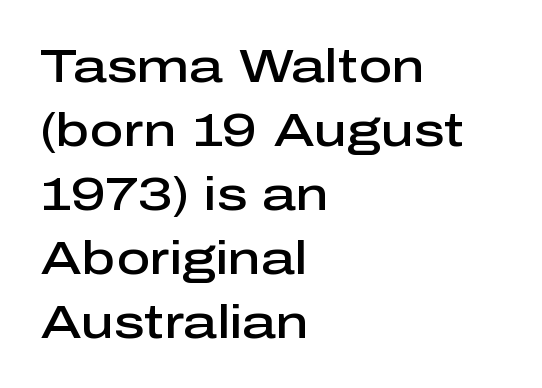
{"serif": "no", "italic": "no", "bold": "semi", "weight": "semibold", "width": "normal", "stroke_contrast": "low", "x_height": "medium", "monospaced": "no", "underline": "no", "align": "left", "line_spacing": "normal", "line_spacing_ratio": 1.36, "letter_spacing": "normal", "letter_spacing_em": 0.0, "glyph_px": 47}
